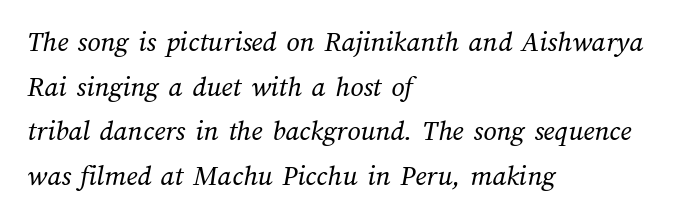
{"bold": "no", "weight": "regular", "width": "normal", "stroke_contrast": "medium", "x_height": "medium", "monospaced": "no", "underline": "no", "align": "left", "line_spacing": "normal", "line_spacing_ratio": 1.54, "letter_spacing": "normal", "letter_spacing_em": 0.0, "glyph_px": 29}
